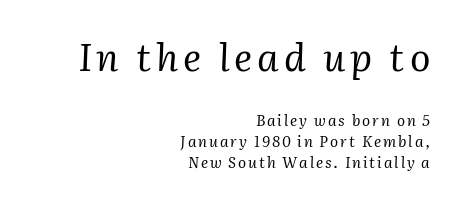
The image shows 38 px regular-weight serif type, italic (leaning right); set right-aligned, normal line spacing (1.37x), not underlined; the first (top) block is 2.53x larger; medium stroke contrast and a medium x-height.
